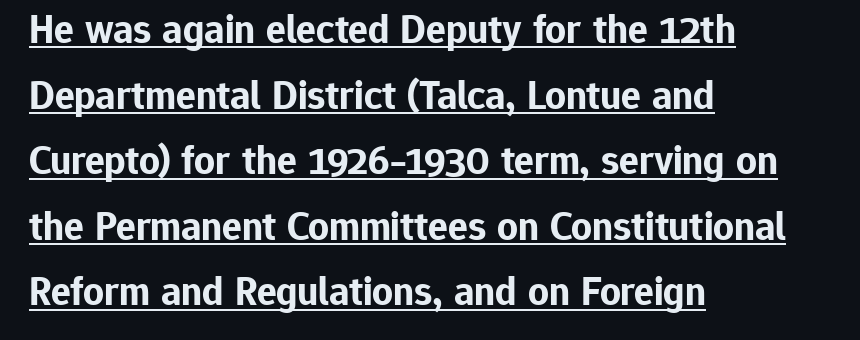
Think of a printed novel: that variable character pitch is what you see here. Notice how the stems are strictly vertical — no italics here. Short and long lines alike share a common starting point at left. Emphasis is given by a line drawn under the lettering. Compared with typical paragraphs, the rows here are spaced about the same.
